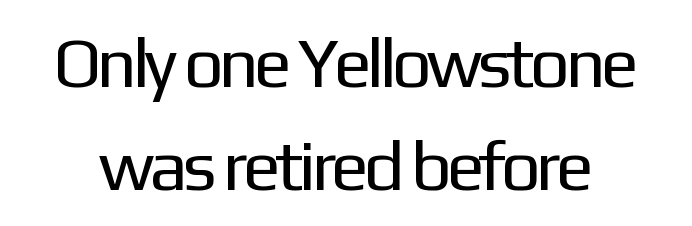
{"serif": "no", "italic": "no", "bold": "no", "weight": "regular", "width": "normal", "stroke_contrast": "low", "x_height": "medium", "monospaced": "no", "underline": "no", "line_spacing": "normal", "line_spacing_ratio": 1.45, "letter_spacing": "normal", "letter_spacing_em": 0.0, "glyph_px": 71}
